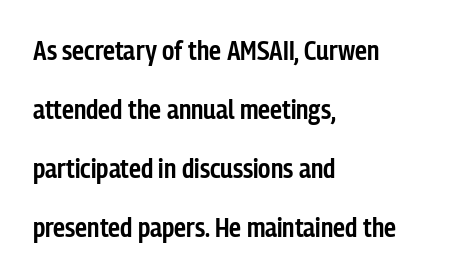
The typesetting leans somewhat heavy: a semibold. Do the letters lean? They stand straight. Successive baselines arrive slowly, with a big drop between each. The compositor pushed each line to the left boundary. Nobody drew a line under any word here.
